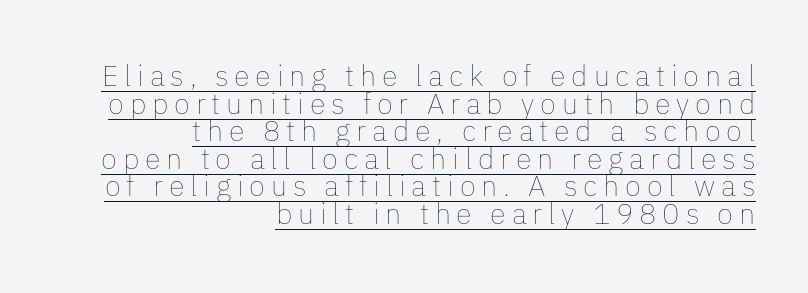
The image shows 29 px thin type, upright; set right-aligned, tight line spacing (0.95x), unusually wide letter spacing (+0.2 em), underlined; low stroke contrast and a medium x-height.
